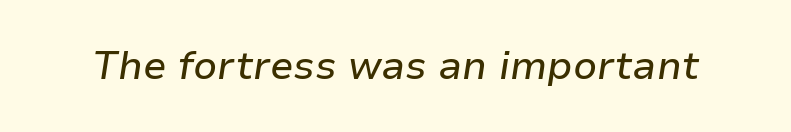
{"italic": "yes", "lean": "right", "slant_degrees": 9, "width": "normal", "stroke_contrast": "low", "x_height": "medium", "monospaced": "no", "underline": "no", "letter_spacing": "normal", "letter_spacing_em": 0.0, "glyph_px": 39}
